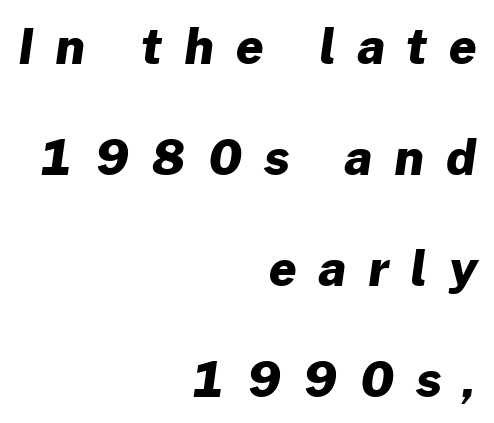
The image shows 48 px heavy sans-serif type; set right-aligned, loose line spacing (2.31x), unusually wide letter spacing (+0.46 em), not underlined; low stroke contrast and a medium x-height.
